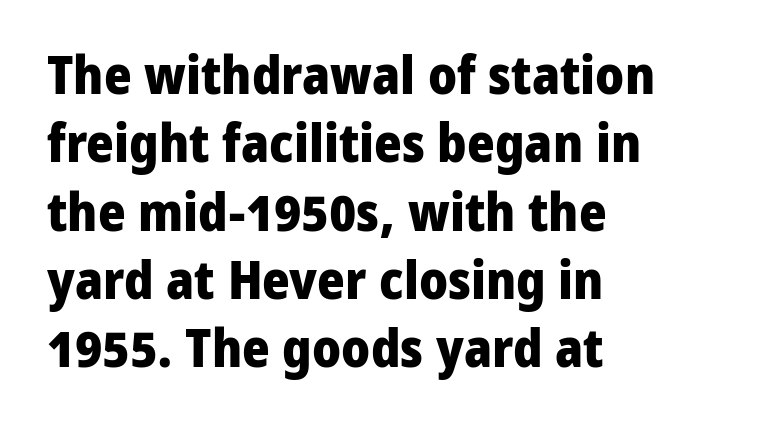
Bold? Absolutely — the strokes are thick and heavy. The designer went with a sans here, leaving each stem footless. Vertical strokes here are truly vertical. Line beginnings align vertically; line endings do not. Words appear dense and cohesive because spacing is normal. The space between consecutive lines is moderate.
